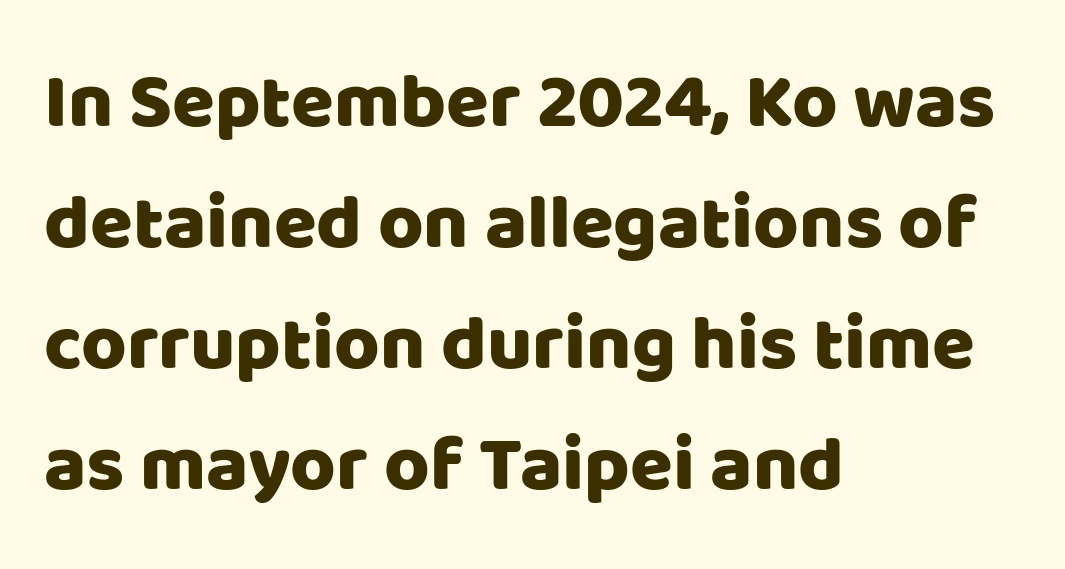
The font's upright variant was chosen for this text. The lines are quadded left. Are there feet on the stems? There aren't — it's a sans. Rule under the text: the space is simply empty. A typesetter would call this proportional, since set widths differ per character. Spacing between characters is what you'd get straight out of the box.
